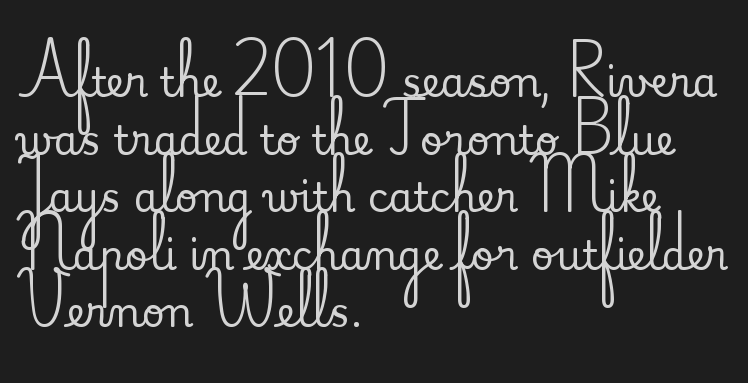
Q: Is the text italic (slanted)? A: No, it is upright.
Q: Is the typeface a serif or a sans-serif typeface? A: Serif.
Q: Is the text underlined? A: No.
Q: How is the paragraph aligned? A: Left-aligned.
Q: Is the spacing between letters normal or unusually wide? A: Normal.
Q: Is the spacing between lines tight, normal or loose? A: Normal.
Q: Width (condensed, normal, or wide)? A: Normal.
Q: Stroke contrast? A: Medium.
Q: x-height? A: Small.
Q: Monospaced? A: No.
